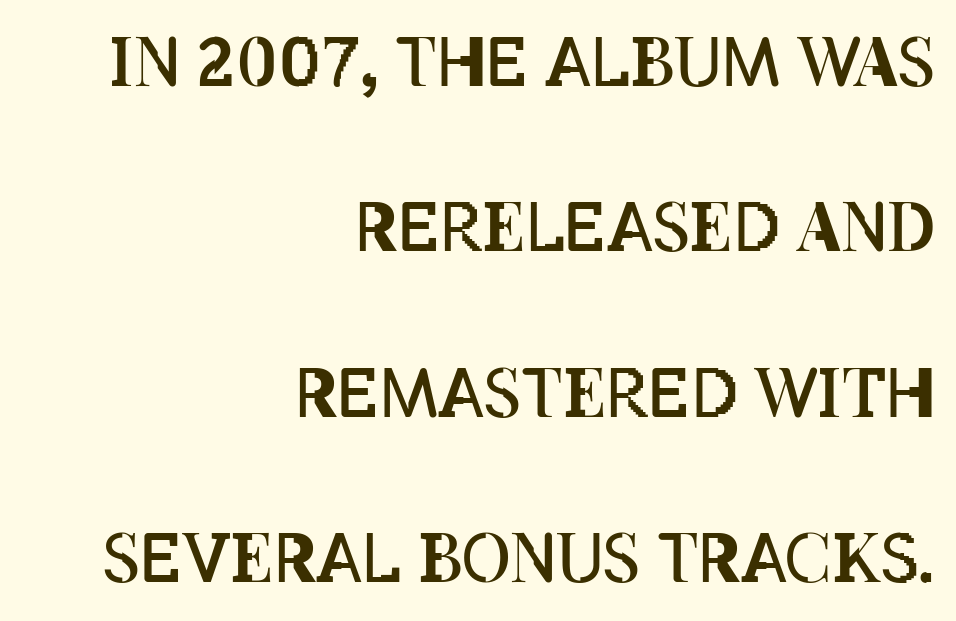
{"italic": "no", "bold": "no", "weight": "regular", "width": "condensed", "stroke_contrast": "low", "x_height": "large", "monospaced": "no", "underline": "no", "align": "right", "line_spacing": "loose", "line_spacing_ratio": 2.47, "letter_spacing": "normal", "letter_spacing_em": 0.0, "glyph_px": 67}
